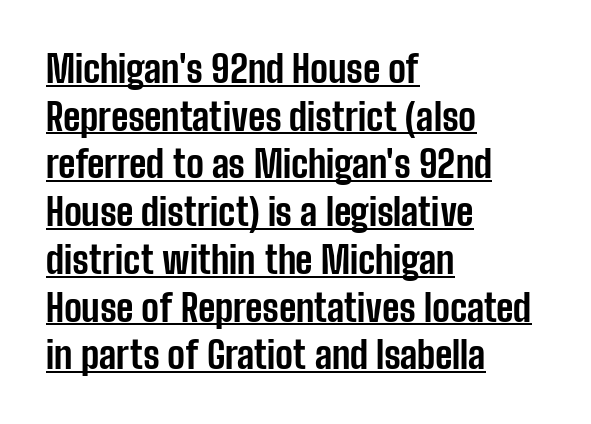
The image shows 37 px bold, condensed sans-serif type, upright; set left-aligned, normal line spacing (1.29x), normal letter spacing, underlined; low stroke contrast and a medium x-height.
